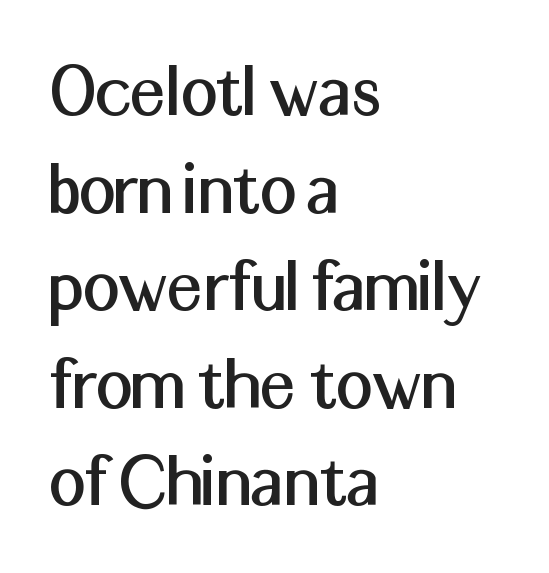
The image shows 80 px sans-serif type, upright; set left-aligned, line spacing 1.22x, normal letter spacing, not underlined; medium stroke contrast and a medium x-height.
